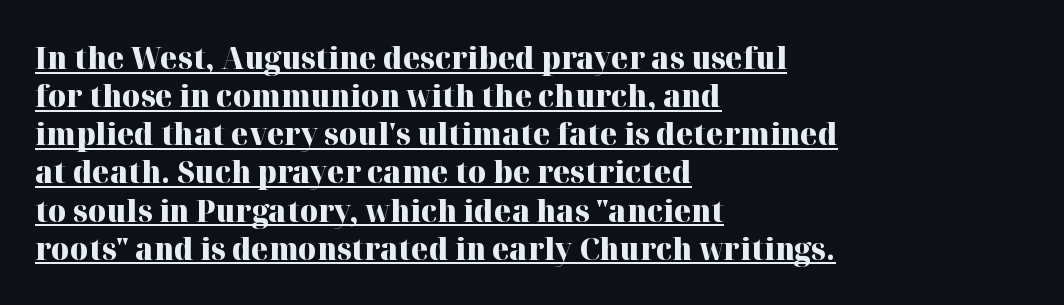
{"serif": "yes", "italic": "no", "bold": "yes", "weight": "heavy", "width": "normal", "stroke_contrast": "high", "x_height": "medium", "monospaced": "no", "underline": "yes", "align": "left", "line_spacing_ratio": 1.23, "letter_spacing": "normal", "letter_spacing_em": 0.0, "glyph_px": 31}
